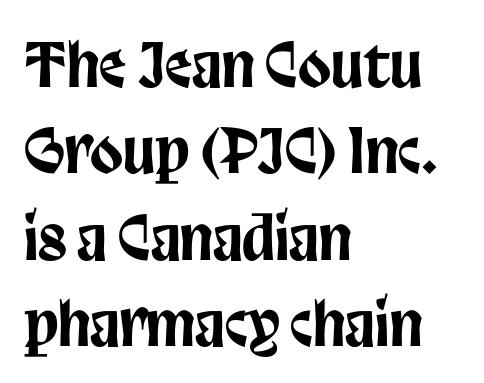
The image shows 60 px condensed sans-serif type, upright; set left-aligned, normal line spacing (1.44x), normal letter spacing, not underlined; low stroke contrast and a large x-height.
